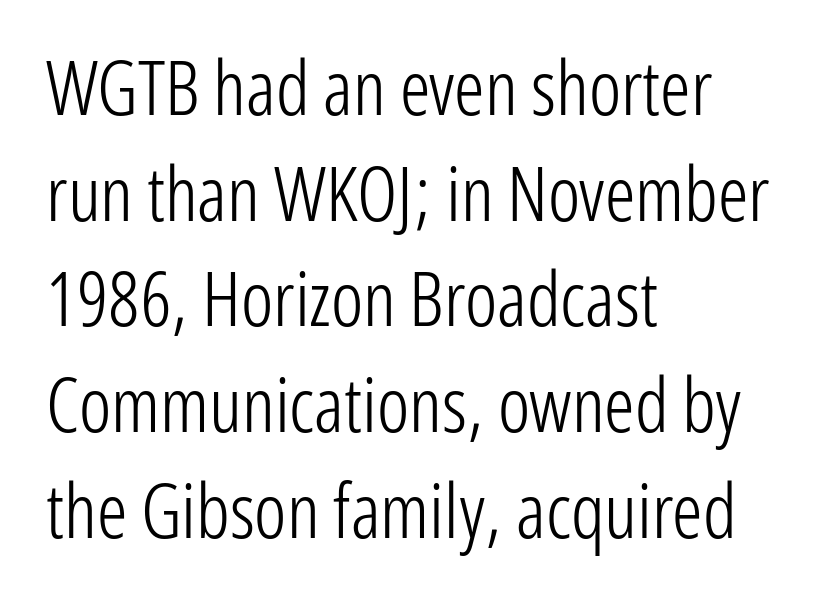
{"serif": "no", "italic": "no", "bold": "no", "weight": "light", "width": "condensed", "stroke_contrast": "low", "x_height": "medium", "monospaced": "no", "underline": "no", "align": "left", "line_spacing": "normal", "line_spacing_ratio": 1.39, "letter_spacing": "normal", "letter_spacing_em": 0.0, "glyph_px": 76}
